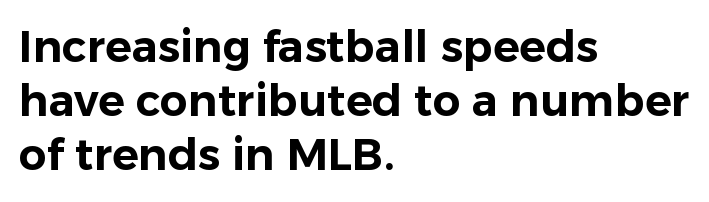
The image shows 44 px sans-serif type, upright; set left-aligned, line spacing 1.23x, normal letter spacing, not underlined; low stroke contrast and a medium x-height.
